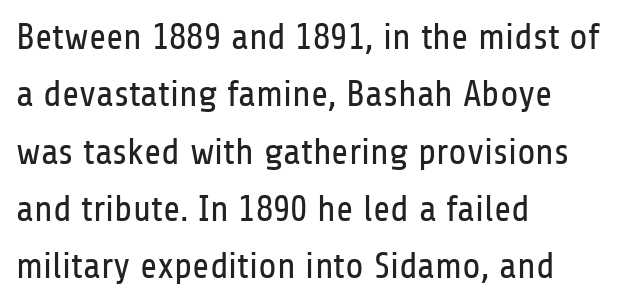
I'd call this a sans setting — the letters go barefoot. A clean baseline with only descenders dipping below it. How would I describe the line gaps? Plain and ordinary. Does the copy run flush right? No — it runs flush left. Is this a heavy cut? Hardly; it is regular or lighter. Default kerning and tracking; the words read as compact shapes.
